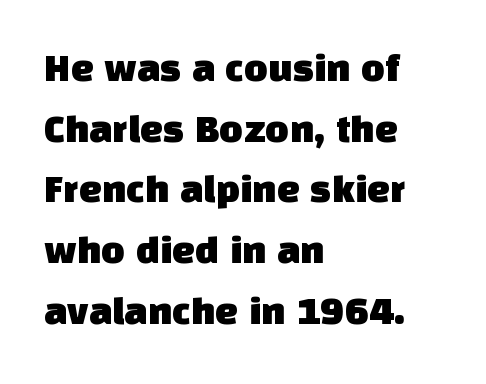
{"serif": "no", "width": "normal", "stroke_contrast": "low", "x_height": "large", "monospaced": "no", "underline": "no", "align": "left", "line_spacing": "normal", "line_spacing_ratio": 1.48, "letter_spacing": "normal", "letter_spacing_em": 0.0, "glyph_px": 41}
